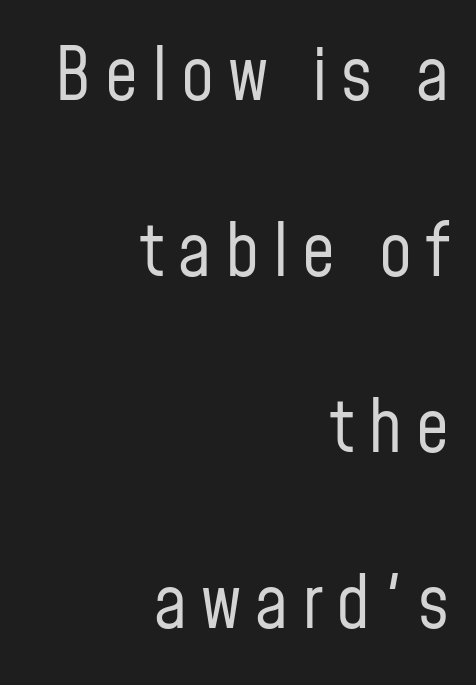
Observe the absence of serifs on each vertical stroke in this sample. Has an underline been added? It has not. If you measured baseline to baseline, you'd find a long distance. Bold? No — there's no thickening of the strokes. This sample has the flowing, uneven cadence of proportional lettering. The ragged edge is on the left, which tells us the setting is flush right.
